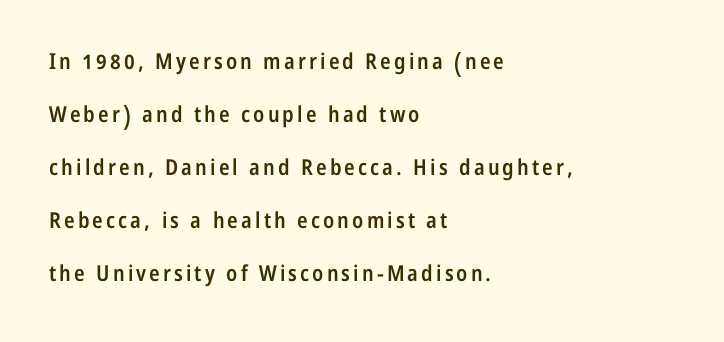
The image shows 22 px text type, upright; set left-aligned, loose line spacing (2.41x), not underlined.
